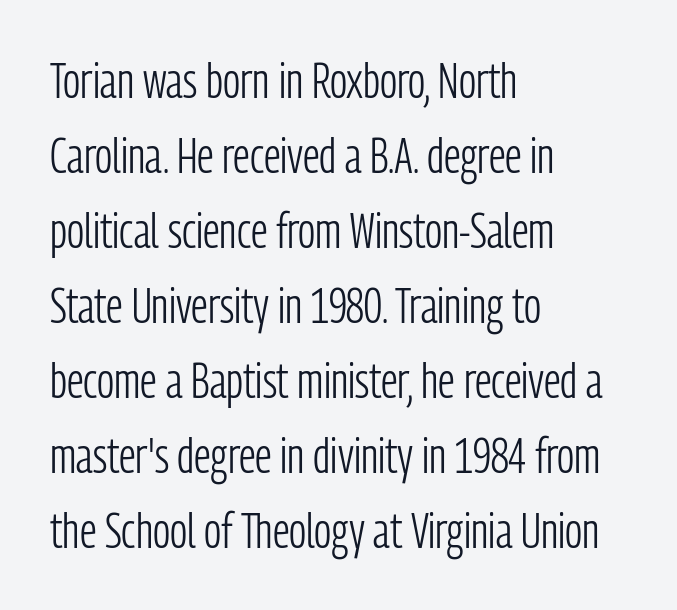
Q: Is the text bold? A: No.
Q: Is the text italic (slanted)? A: No, it is upright.
Q: Is the typeface a serif or a sans-serif typeface? A: Sans-serif.
Q: Is the text underlined? A: No.
Q: How is the paragraph aligned? A: Left-aligned.
Q: Is the spacing between letters normal or unusually wide? A: Normal.
Q: Is the spacing between lines tight, normal or loose? A: Normal.
Q: Width (condensed, normal, or wide)? A: Condensed.
Q: Stroke contrast? A: Low.
Q: x-height? A: Medium.
Q: Monospaced? A: No.
